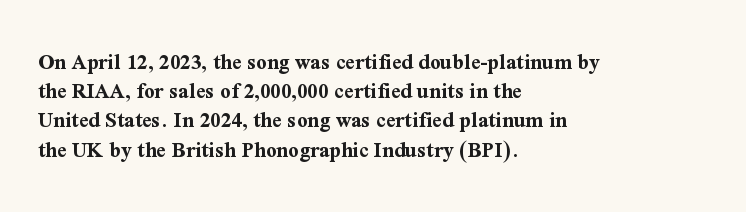
The image shows 23 px bold type, upright; set left-aligned, normal line spacing (1.27x), normal letter spacing, not underlined.
